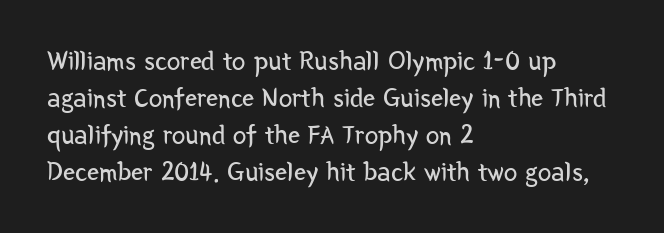
The image shows 27 px text type, upright; set left-aligned, normal line spacing (1.37x), normal letter spacing, not underlined.
